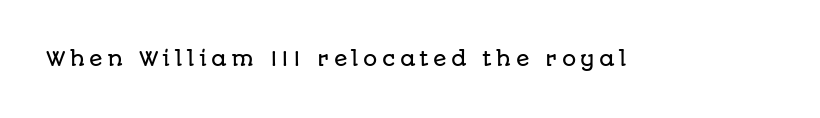
The image shows 20 px text type, upright; set unusually wide letter spacing (+0.21 em), not underlined.
